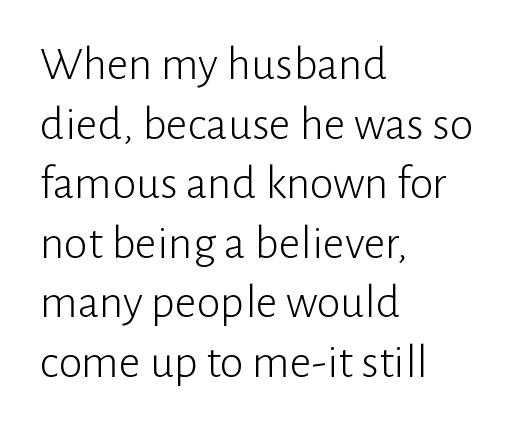
Q: Is the text bold? A: No.
Q: Is the text italic (slanted)? A: No, it is upright.
Q: Is the typeface a serif or a sans-serif typeface? A: Sans-serif.
Q: Is the text underlined? A: No.
Q: How is the paragraph aligned? A: Left-aligned.
Q: Is the spacing between letters normal or unusually wide? A: Normal.
Q: Width (condensed, normal, or wide)? A: Normal.
Q: Stroke contrast? A: Low.
Q: x-height? A: Medium.
Q: Monospaced? A: No.
